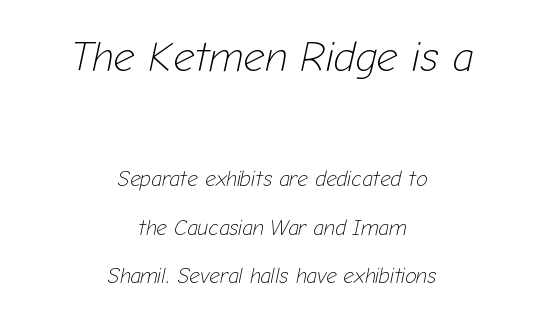
Q: Is the text bold? A: No.
Q: Is the text italic (slanted)? A: Yes, it leans right by about 12 degrees.
Q: Is the text underlined? A: No.
Q: How is the paragraph aligned? A: Centered.
Q: Is the spacing between letters normal or unusually wide? A: Normal.
Q: Is the spacing between lines tight, normal or loose? A: Loose.
Q: Which block of text is set in a larger size, the first (top) or the second (bottom)? A: The first (top) one.
Q: Width (condensed, normal, or wide)? A: Normal.
Q: Stroke contrast? A: Low.
Q: x-height? A: Medium.
Q: Monospaced? A: No.
